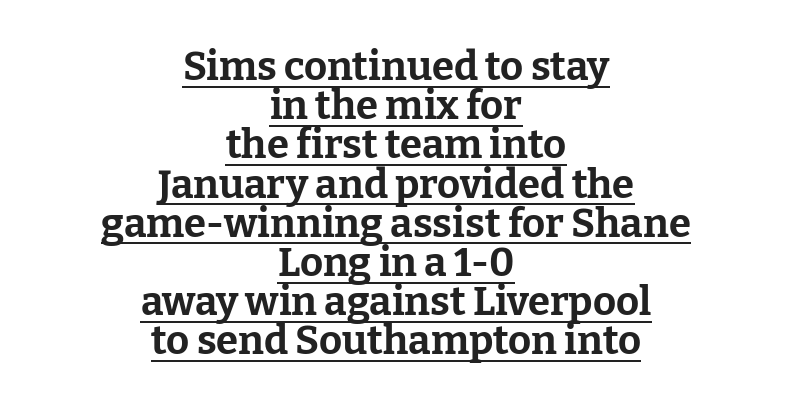
{"serif": "yes", "italic": "no", "bold": "yes", "weight": "bold", "width": "normal", "stroke_contrast": "low", "x_height": "medium", "monospaced": "no", "underline": "yes", "align": "center", "line_spacing": "tight", "line_spacing_ratio": 0.98, "letter_spacing": "normal", "letter_spacing_em": 0.0, "glyph_px": 40}
